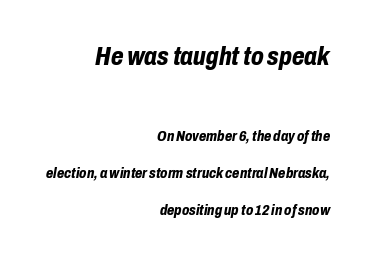
{"italic": "yes", "lean": "right", "slant_degrees": 10, "bold": "yes", "underline": "no", "align": "right", "line_spacing": "loose", "line_spacing_ratio": 2.46, "letter_spacing": "normal", "letter_spacing_em": 0.0, "larger_block": "first", "size_ratio": 1.73, "glyph_px": 26}
